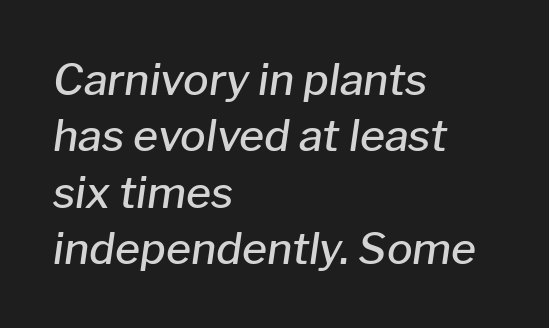
The image shows 43 px semibold type, italic (leaning right); set left-aligned, normal line spacing (1.31x), normal letter spacing, not underlined; low stroke contrast and a medium x-height.
